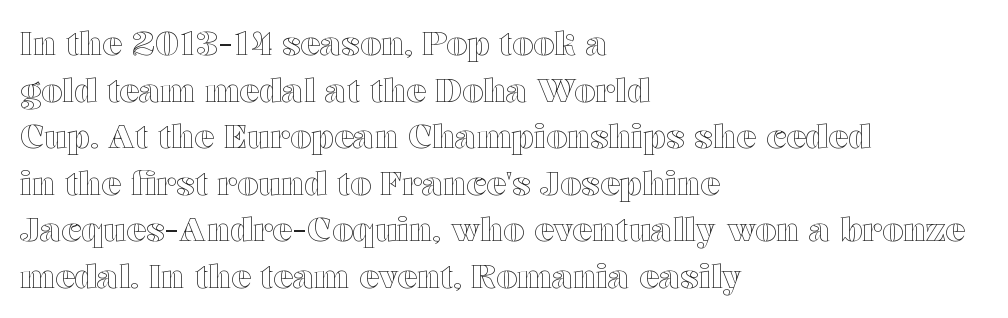
{"italic": "no", "width": "wide", "x_height": "medium", "monospaced": "no", "underline": "no", "align": "left", "line_spacing": "normal", "line_spacing_ratio": 1.41, "letter_spacing": "normal", "letter_spacing_em": 0.0, "glyph_px": 33}
